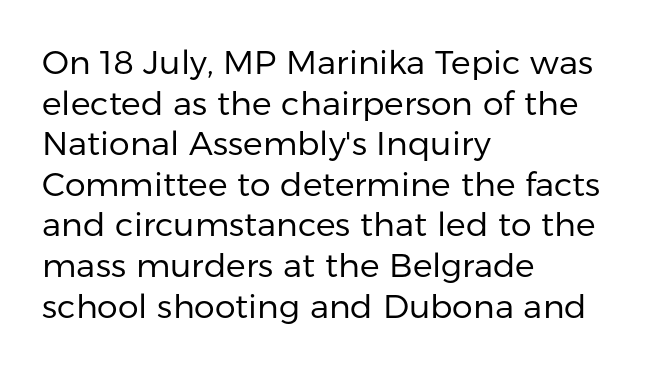
Q: Is the text bold? A: No.
Q: Is the text italic (slanted)? A: No, it is upright.
Q: Is the typeface a serif or a sans-serif typeface? A: Sans-serif.
Q: Is the text underlined? A: No.
Q: How is the paragraph aligned? A: Left-aligned.
Q: Is the spacing between letters normal or unusually wide? A: Normal.
Q: Width (condensed, normal, or wide)? A: Normal.
Q: Stroke contrast? A: Low.
Q: x-height? A: Medium.
Q: Monospaced? A: No.
